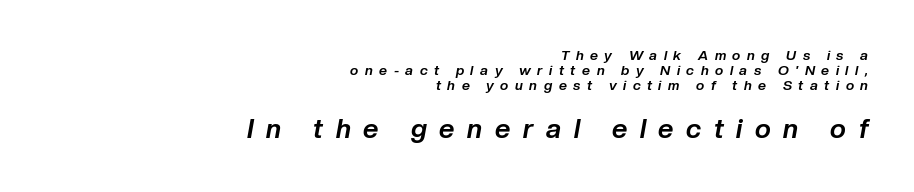
Strokes here are thick enough to call this a true bold. The paragraph shown leans on its right margin. These two chunks differ in scale, with the bottom chunk taking the larger measure. Anything drawn beneath the words? Only blank space. How would I describe the line gaps? Narrow and economical. Compared with typical body copy, the letter spacing here is much looser.
